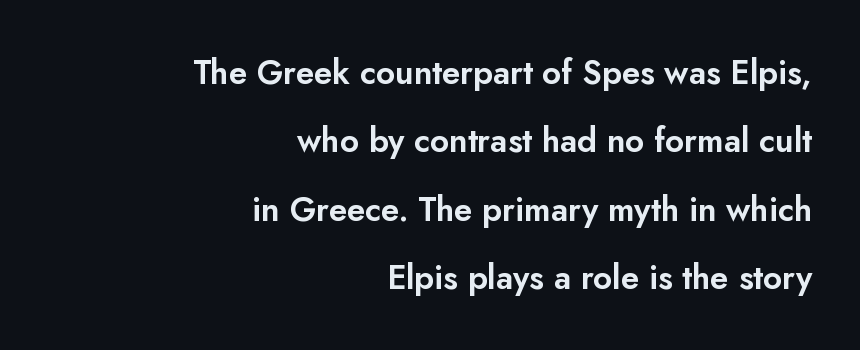
{"serif": "no", "italic": "no", "width": "normal", "stroke_contrast": "low", "x_height": "small", "monospaced": "no", "underline": "no", "align": "right", "line_spacing": "loose", "line_spacing_ratio": 2.07, "letter_spacing": "normal", "letter_spacing_em": 0.0, "glyph_px": 33}
